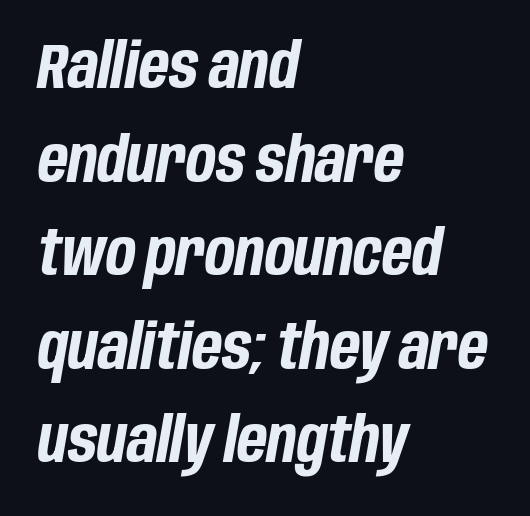
The image shows 62 px bold, condensed type, italic (leaning right); set left-aligned, normal line spacing (1.51x), normal letter spacing, not underlined; low stroke contrast and a large x-height.
